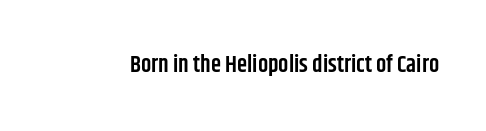
No extra tracking has been applied to these lines. The area under the type is left untouched. Weight: semibold (demi). If you drew a line through each stem, it would be perfectly vertical.
